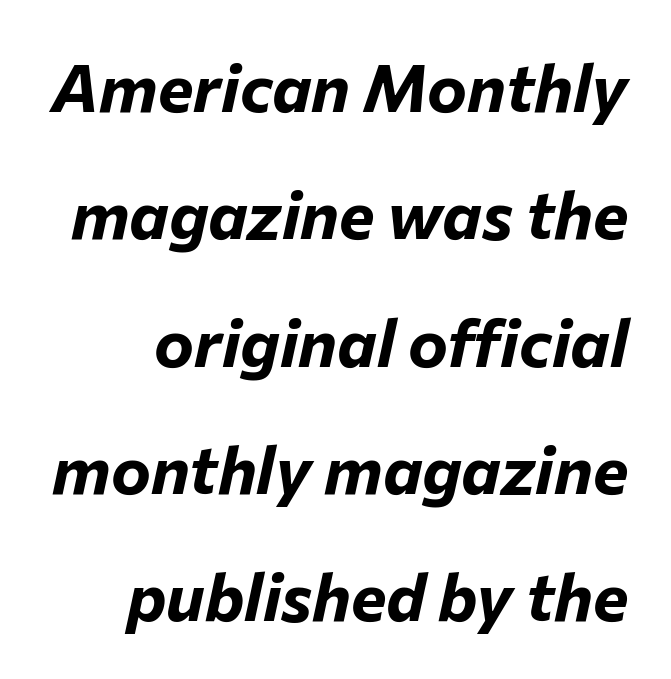
The image shows 67 px bold type, italic (leaning right); set loose line spacing (1.9x), normal letter spacing, not underlined; low stroke contrast and a medium x-height.
